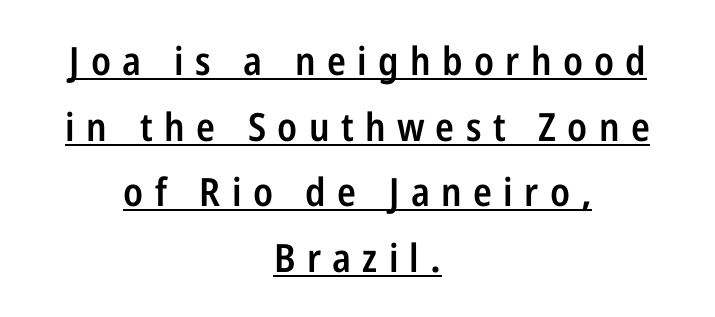
{"serif": "no", "italic": "no", "bold": "semi", "weight": "semibold", "width": "condensed", "stroke_contrast": "low", "x_height": "medium", "monospaced": "no", "underline": "yes", "align": "center", "line_spacing": "normal", "line_spacing_ratio": 1.68, "letter_spacing": "wide", "letter_spacing_em": 0.29, "glyph_px": 39}
